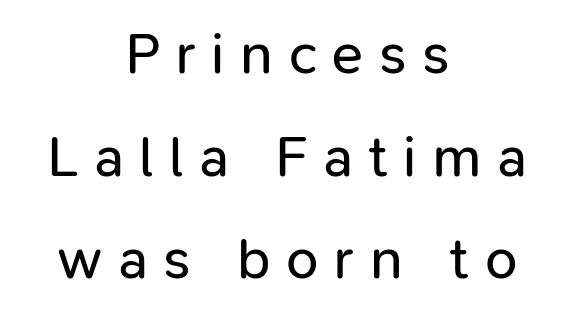
The image shows 58 px regular-weight sans-serif type, upright; set centered, line spacing 1.77x, unusually wide letter spacing (+0.27 em), not underlined; low stroke contrast and a medium x-height.
